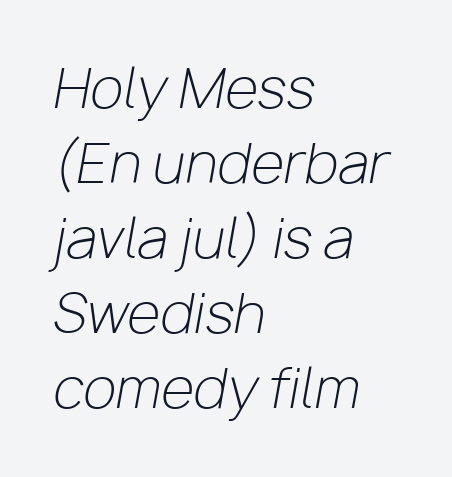
Q: Is the text bold? A: No.
Q: Is the text italic (slanted)? A: Yes, it leans right by about 10 degrees.
Q: Is the text underlined? A: No.
Q: How is the paragraph aligned? A: Left-aligned.
Q: Is the spacing between letters normal or unusually wide? A: Normal.
Q: Is the spacing between lines tight, normal or loose? A: Normal.
Q: Width (condensed, normal, or wide)? A: Normal.
Q: Stroke contrast? A: Low.
Q: x-height? A: Medium.
Q: Monospaced? A: No.
